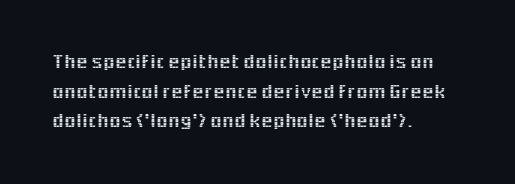
{"italic": "no", "underline": "no", "align": "left", "line_spacing": "normal", "line_spacing_ratio": 1.41, "letter_spacing": "normal", "letter_spacing_em": 0.0, "glyph_px": 21}
